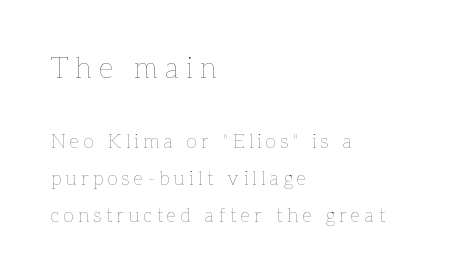
Q: Is the text bold? A: No.
Q: Is the text italic (slanted)? A: No, it is upright.
Q: Is the text underlined? A: No.
Q: How is the paragraph aligned? A: Left-aligned.
Q: Is the spacing between letters normal or unusually wide? A: Unusually wide.
Q: Is the spacing between lines tight, normal or loose? A: Loose.
Q: Which block of text is set in a larger size, the first (top) or the second (bottom)? A: The first (top) one.
Q: Width (condensed, normal, or wide)? A: Normal.
Q: Stroke contrast? A: Low.
Q: x-height? A: Medium.
Q: Monospaced? A: No.
